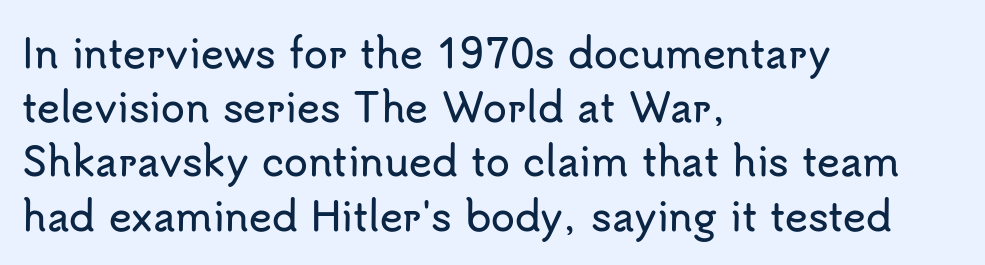
Q: Is the text italic (slanted)? A: No, it is upright.
Q: Is the typeface a serif or a sans-serif typeface? A: Sans-serif.
Q: Is the text underlined? A: No.
Q: How is the paragraph aligned? A: Left-aligned.
Q: Is the spacing between letters normal or unusually wide? A: Normal.
Q: Is the spacing between lines tight, normal or loose? A: Normal.
Q: Width (condensed, normal, or wide)? A: Normal.
Q: Stroke contrast? A: Low.
Q: x-height? A: Small.
Q: Monospaced? A: No.
